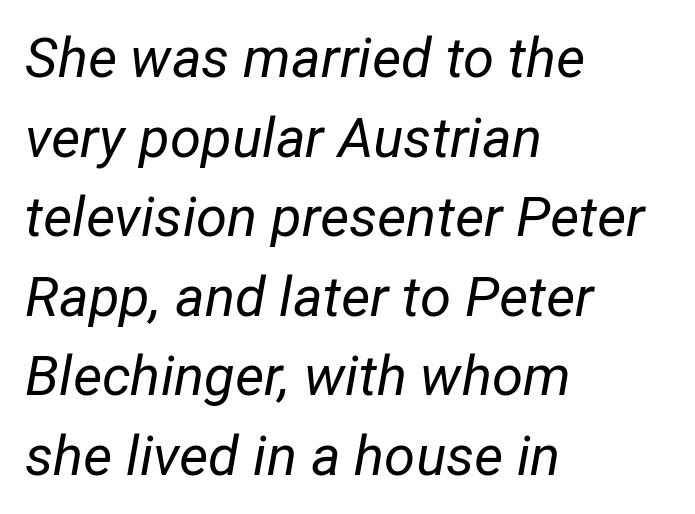
Q: Is the text bold? A: No.
Q: Is the text italic (slanted)? A: Yes, it leans right by about 12 degrees.
Q: Is the text underlined? A: No.
Q: How is the paragraph aligned? A: Left-aligned.
Q: Is the spacing between letters normal or unusually wide? A: Normal.
Q: Is the spacing between lines tight, normal or loose? A: Normal.
Q: Width (condensed, normal, or wide)? A: Normal.
Q: Stroke contrast? A: Low.
Q: x-height? A: Medium.
Q: Monospaced? A: No.
